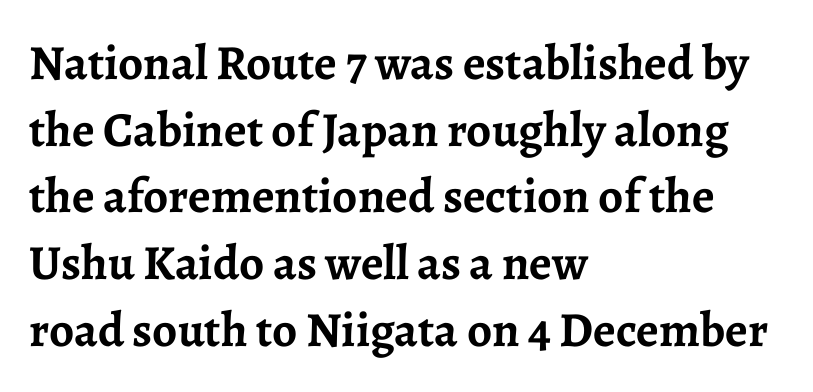
The image shows 49 px semibold serif type, upright; set left-aligned, normal line spacing (1.36x), normal letter spacing, not underlined; low stroke contrast and a medium x-height.
